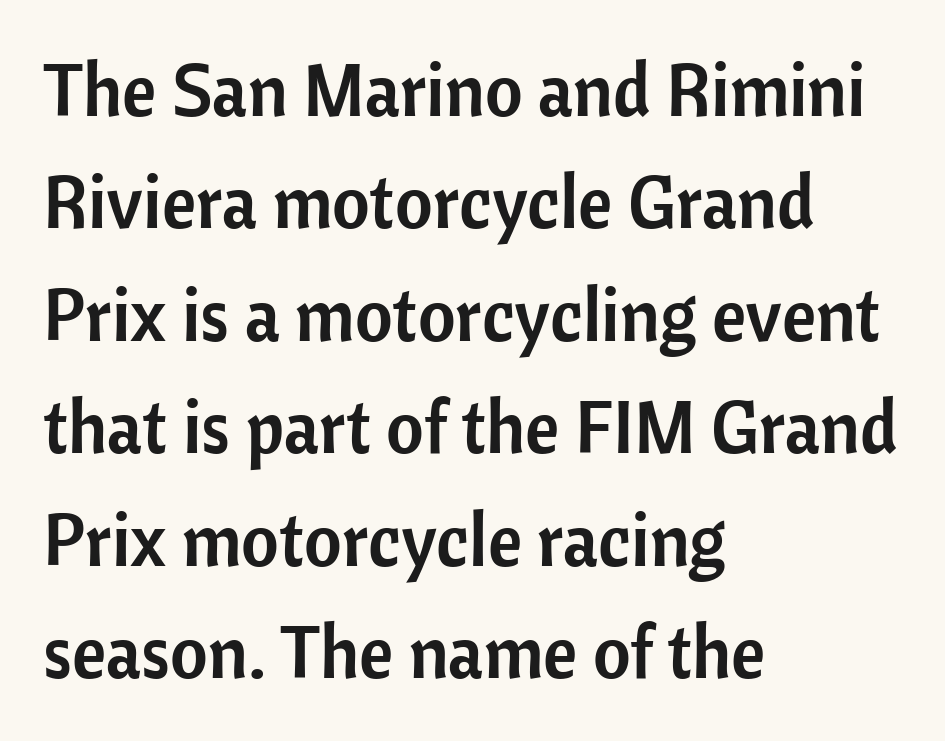
The foot of each line stays bare and open. The designer left line spacing at the default. The type family on display is of the sans-serif kind. The setting favours the left margin, as ordinary paragraphs usually do.
